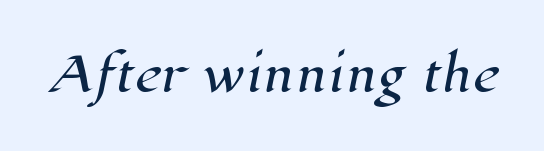
Character widths vary here, with narrow letters taking less room than wide ones. This sample uses plain, unmodified letter spacing. The face used here is seriffed, in the tradition of book romans. The space directly below the letters is spotless.
